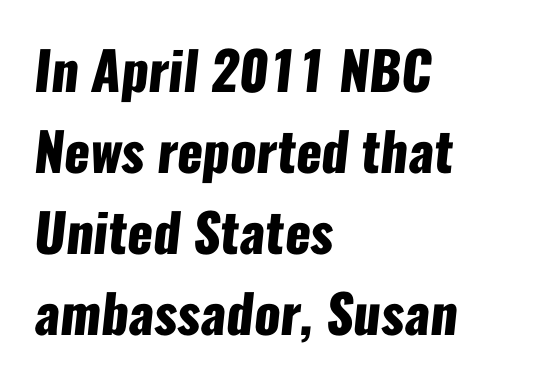
{"serif": "no", "bold": "yes", "weight": "heavy", "width": "condensed", "stroke_contrast": "low", "x_height": "medium", "monospaced": "no", "underline": "no", "align": "left", "line_spacing": "normal", "line_spacing_ratio": 1.53, "letter_spacing": "normal", "letter_spacing_em": 0.0, "glyph_px": 53}
